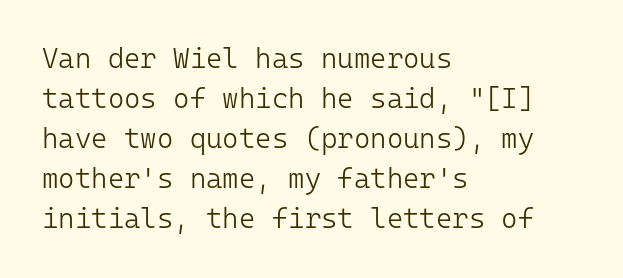
{"serif": "no", "italic": "no", "bold": "no", "weight": "light", "width": "normal", "stroke_contrast": "low", "x_height": "medium", "monospaced": "yes", "underline": "no", "align": "left", "line_spacing": "normal", "line_spacing_ratio": 1.43, "letter_spacing": "normal", "letter_spacing_em": 0.0, "glyph_px": 28}
